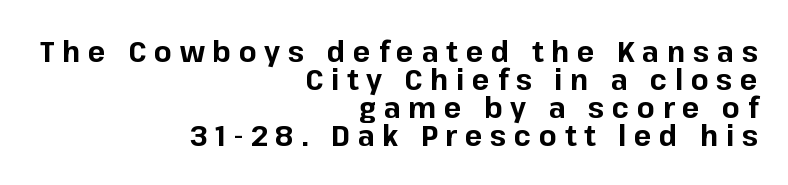
Q: Is the text bold? A: Yes.
Q: Is the text italic (slanted)? A: No, it is upright.
Q: Is the typeface a serif or a sans-serif typeface? A: Sans-serif.
Q: Is the text underlined? A: No.
Q: How is the paragraph aligned? A: Right-aligned.
Q: Is the spacing between letters normal or unusually wide? A: Unusually wide.
Q: Is the spacing between lines tight, normal or loose? A: Tight.
Q: Width (condensed, normal, or wide)? A: Normal.
Q: Stroke contrast? A: Low.
Q: x-height? A: Medium.
Q: Monospaced? A: No.
